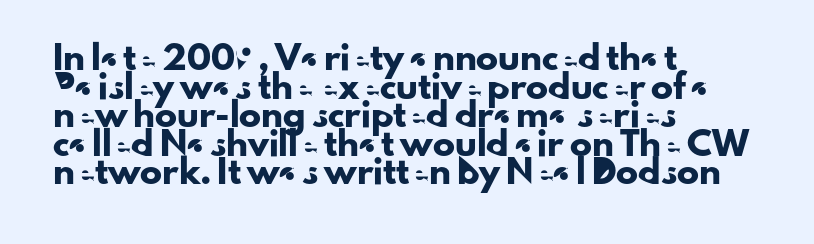
Q: Is the text italic (slanted)? A: No, it is upright.
Q: Is the text underlined? A: No.
Q: How is the paragraph aligned? A: Left-aligned.
Q: Is the spacing between letters normal or unusually wide? A: Normal.
Q: Is the spacing between lines tight, normal or loose? A: Normal.
